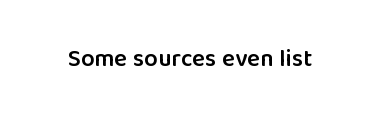
Quick note: underline off. Rendered with straight, roman letterforms. Each word holds together tightly as a unit, with standard inter-letter gaps. Slightly chunky letters — semibold, I'd say, not full bold.
